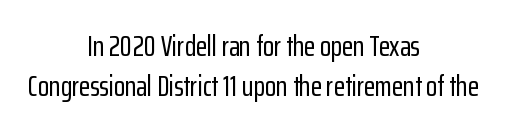
{"serif": "no", "italic": "no", "width": "condensed", "stroke_contrast": "low", "x_height": "medium", "monospaced": "no", "underline": "no", "align": "center", "line_spacing": "normal", "line_spacing_ratio": 1.38, "letter_spacing": "normal", "letter_spacing_em": 0.0, "glyph_px": 29}
